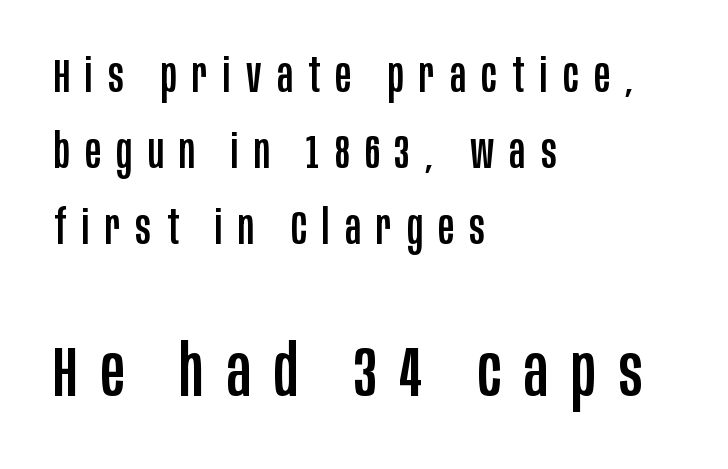
The face used here is proportionally spaced, like ordinary book or web type. A typesetter would mark this as roman, not italic. The horizontal fit of the characters is loose and conspicuously gappy. Reading down the column, the eye jumps a familiar distance to each next line. A bare baseline throughout the passage.
